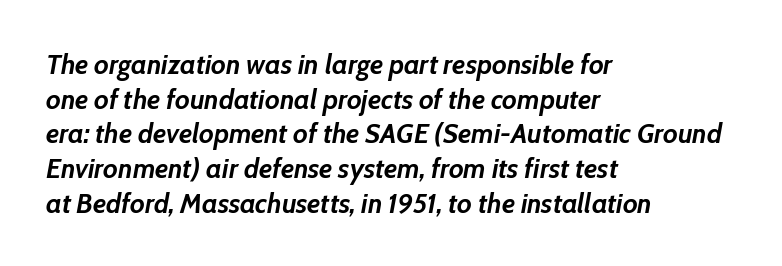
The image shows 28 px semibold type, italic (leaning right); set left-aligned, line spacing 1.24x, normal letter spacing, not underlined; low stroke contrast and a medium x-height.
